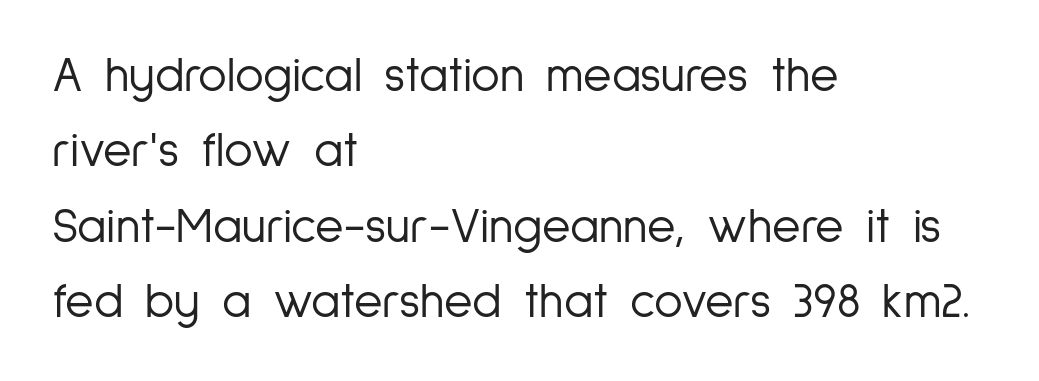
Typeset ragged right — the left edge is the straight one. No heavy texture on the line: the type isn't bold. The rendering uses natural spacing where letterforms have individual widths. Look at the bottom of the vertical strokes: they stop flat, with no serifs. Clear beneath every line of the passage. The rendering keeps characters at their native spacing.
